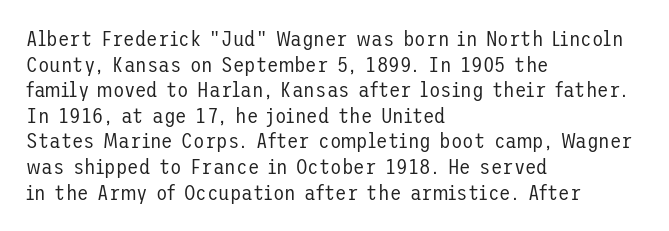
{"italic": "no", "bold": "no", "underline": "no", "align": "left", "line_spacing_ratio": 1.22, "letter_spacing": "normal", "letter_spacing_em": 0.0, "glyph_px": 21}
